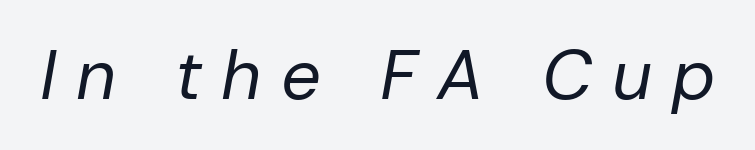
The image shows 70 px regular-weight type, italic (leaning right); set unusually wide letter spacing (+0.28 em), not underlined; low stroke contrast and a medium x-height.
